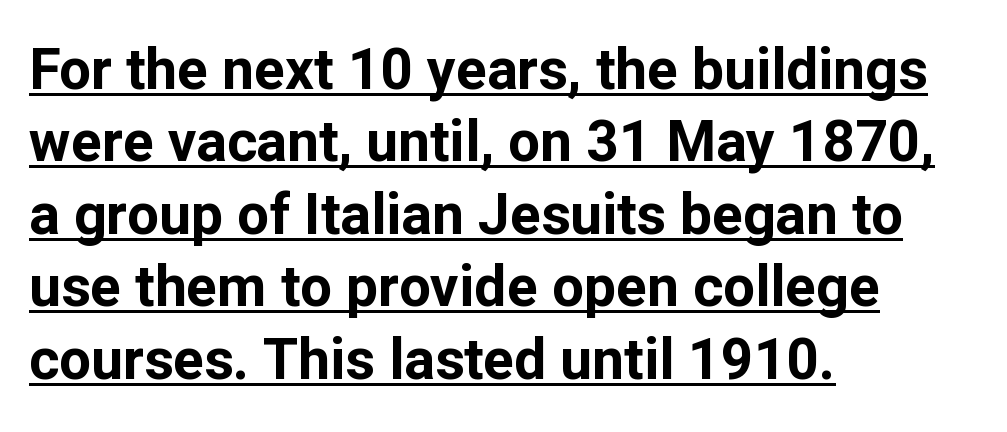
{"serif": "no", "italic": "no", "bold": "yes", "weight": "bold", "width": "normal", "stroke_contrast": "low", "x_height": "medium", "monospaced": "no", "underline": "yes", "align": "left", "line_spacing": "normal", "line_spacing_ratio": 1.27, "letter_spacing": "normal", "letter_spacing_em": 0.0, "glyph_px": 57}
